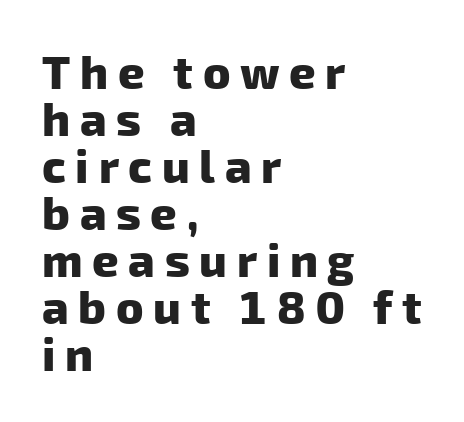
Q: Is the text bold? A: Yes.
Q: Is the typeface a serif or a sans-serif typeface? A: Sans-serif.
Q: Is the text underlined? A: No.
Q: How is the paragraph aligned? A: Left-aligned.
Q: Is the spacing between letters normal or unusually wide? A: Unusually wide.
Q: Is the spacing between lines tight, normal or loose? A: Tight.
Q: Width (condensed, normal, or wide)? A: Normal.
Q: Stroke contrast? A: Low.
Q: x-height? A: Medium.
Q: Monospaced? A: No.
